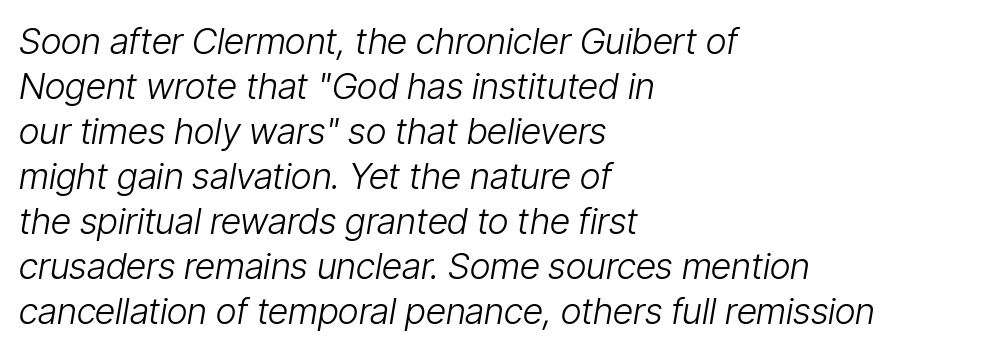
Q: Is the text bold? A: No.
Q: Is the text italic (slanted)? A: Yes, it leans right by about 9 degrees.
Q: Is the text underlined? A: No.
Q: How is the paragraph aligned? A: Left-aligned.
Q: Is the spacing between letters normal or unusually wide? A: Normal.
Q: Is the spacing between lines tight, normal or loose? A: Normal.
Q: Width (condensed, normal, or wide)? A: Condensed.
Q: Stroke contrast? A: Low.
Q: x-height? A: Medium.
Q: Monospaced? A: No.
